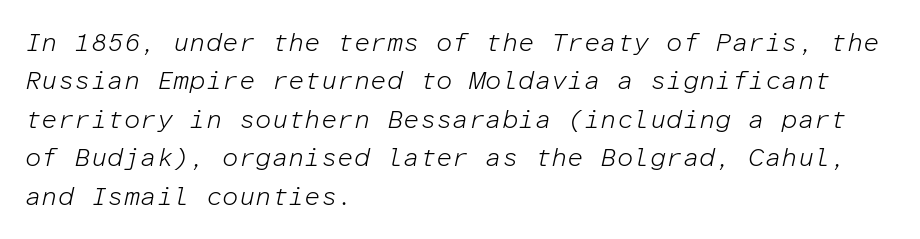
This is not heavy type; no bold has been used. Vertically, the passage feels balanced, rows spaced as you'd expect. Clear beneath every line of the passage. The typesetter chose a ragged-right arrangement here. Is the type slanted? Yes — the strokes lean at a clear angle.
